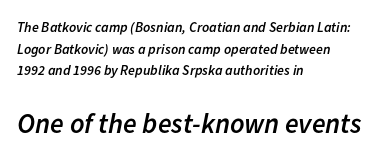
These words are printed semibold, heavier than regular yet not bold. The block of text has a typical density, with ordinary space between rows. Tall strokes in this sample are angled rather than plumb. Casual observation: everything's shoved over to the left.
